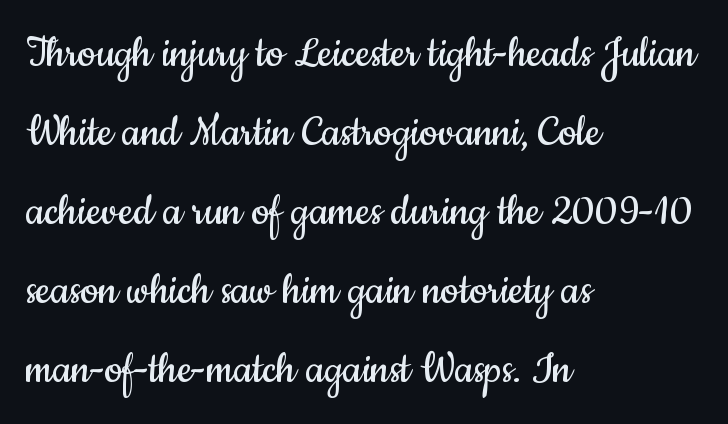
Q: Is the text bold? A: No.
Q: Is the text italic (slanted)? A: Yes.
Q: Is the typeface a serif or a sans-serif typeface? A: Sans-serif.
Q: Is the text underlined? A: No.
Q: How is the paragraph aligned? A: Left-aligned.
Q: Is the spacing between letters normal or unusually wide? A: Normal.
Q: Is the spacing between lines tight, normal or loose? A: Normal.
Q: Width (condensed, normal, or wide)? A: Condensed.
Q: Stroke contrast? A: Low.
Q: x-height? A: Small.
Q: Monospaced? A: No.
